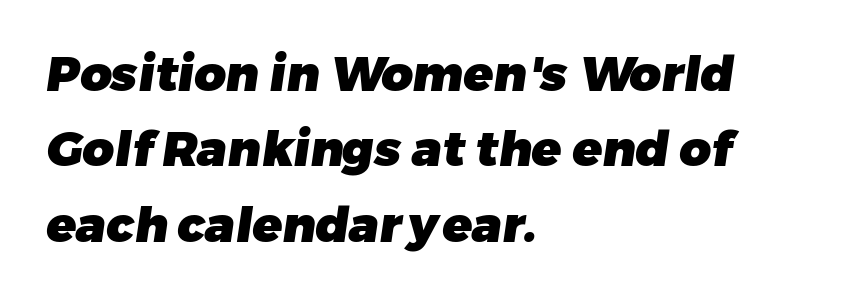
The image shows 49 px heavy sans-serif type; set left-aligned, normal line spacing (1.54x), normal letter spacing, not underlined; low stroke contrast and a medium x-height.
